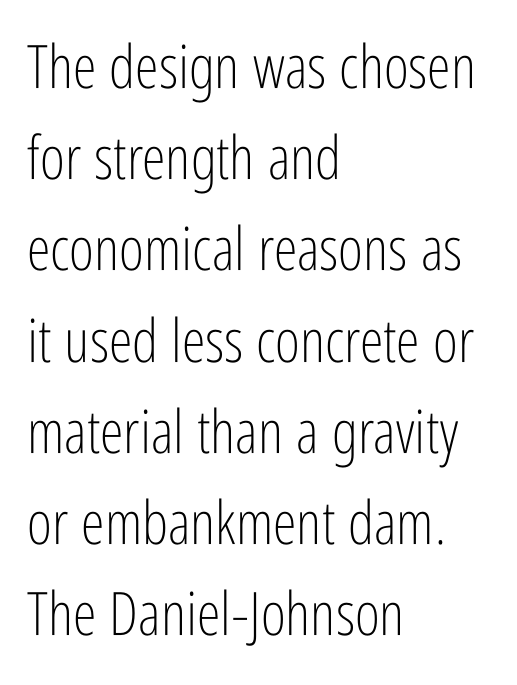
Q: Is the text bold? A: No.
Q: Is the text italic (slanted)? A: No, it is upright.
Q: Is the typeface a serif or a sans-serif typeface? A: Sans-serif.
Q: Is the text underlined? A: No.
Q: How is the paragraph aligned? A: Left-aligned.
Q: Is the spacing between letters normal or unusually wide? A: Normal.
Q: Is the spacing between lines tight, normal or loose? A: Normal.
Q: Width (condensed, normal, or wide)? A: Condensed.
Q: Stroke contrast? A: Low.
Q: x-height? A: Medium.
Q: Monospaced? A: No.
